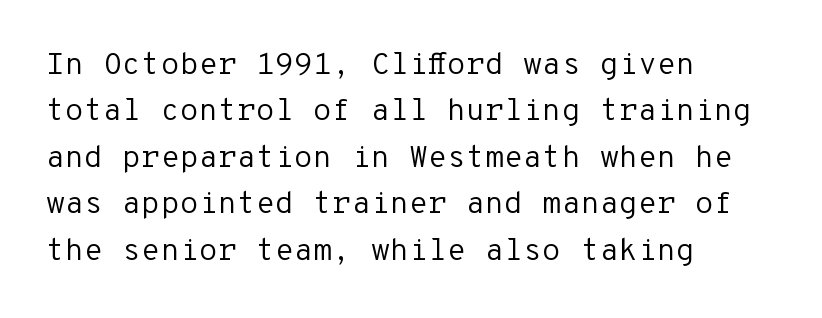
The image shows 31 px regular-weight sans-serif type, upright, monospaced; set left-aligned, normal line spacing (1.5x), normal letter spacing, not underlined; low stroke contrast and a medium x-height.
